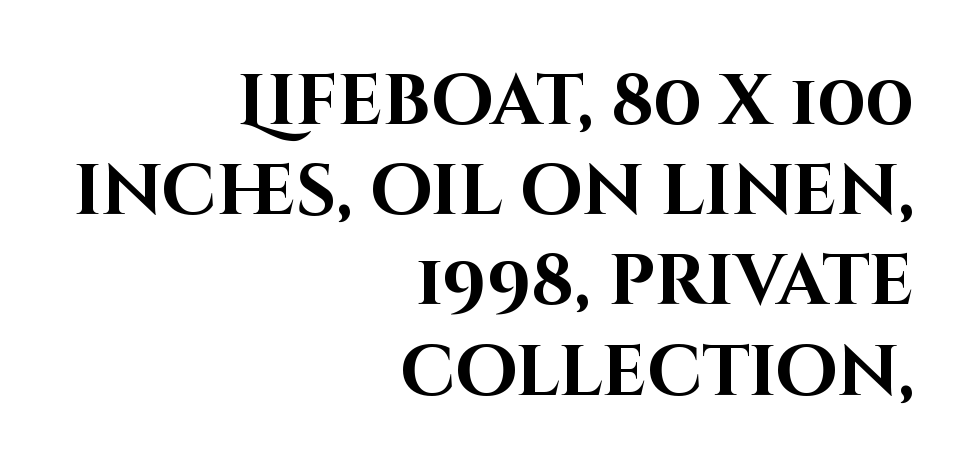
Q: Is the text bold? A: Yes.
Q: Is the text italic (slanted)? A: No, it is upright.
Q: Is the typeface a serif or a sans-serif typeface? A: Sans-serif.
Q: Is the text underlined? A: No.
Q: How is the paragraph aligned? A: Right-aligned.
Q: Is the spacing between letters normal or unusually wide? A: Normal.
Q: Is the spacing between lines tight, normal or loose? A: Normal.
Q: Width (condensed, normal, or wide)? A: Normal.
Q: Stroke contrast? A: High.
Q: x-height? A: Large.
Q: Monospaced? A: No.
